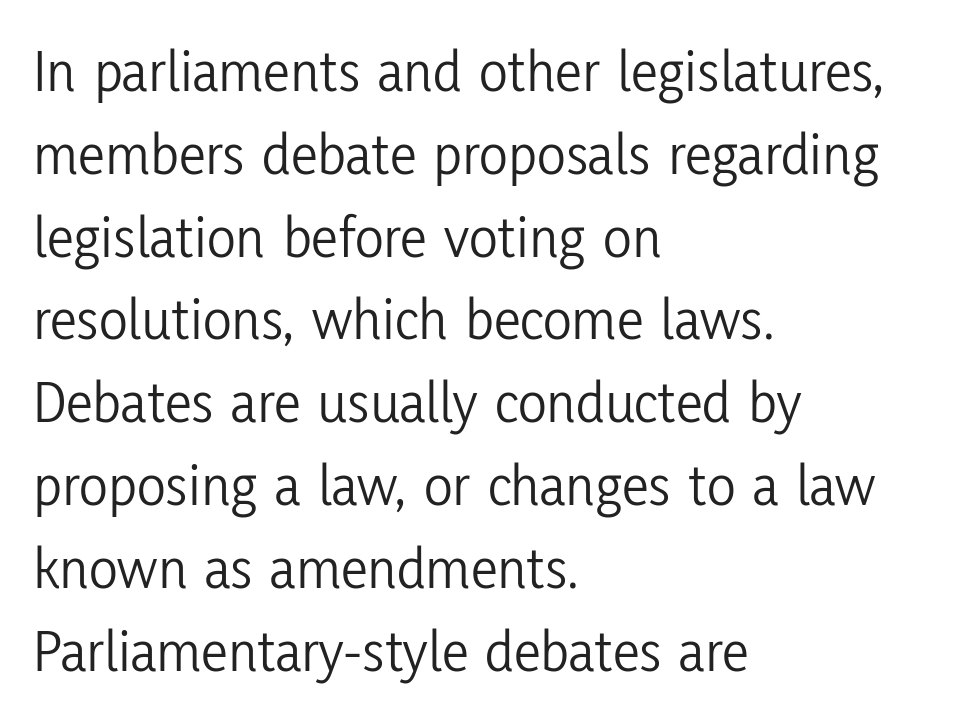
The image shows 60 px light, condensed sans-serif type, upright; set left-aligned, normal line spacing (1.38x), normal letter spacing, not underlined; low stroke contrast and a medium x-height.
